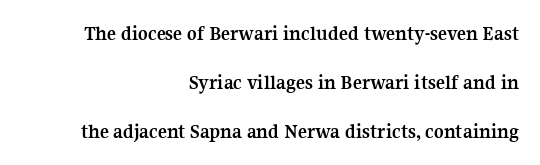
These lines stack with their right ends in a neat column. The face used here is rendered with its standard letterfit. The passage shown is not underscored anywhere. Honestly, the rows look like they've been pulled way apart.
